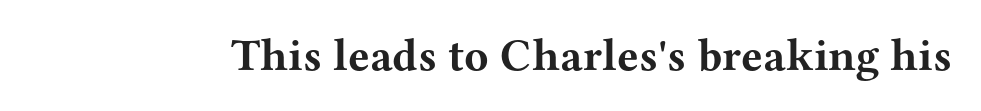
Q: Is the text bold? A: Yes.
Q: Is the text italic (slanted)? A: No, it is upright.
Q: Is the typeface a serif or a sans-serif typeface? A: Serif.
Q: Is the text underlined? A: No.
Q: Is the spacing between letters normal or unusually wide? A: Normal.
Q: Width (condensed, normal, or wide)? A: Wide.
Q: Stroke contrast? A: Medium.
Q: x-height? A: Medium.
Q: Monospaced? A: No.
